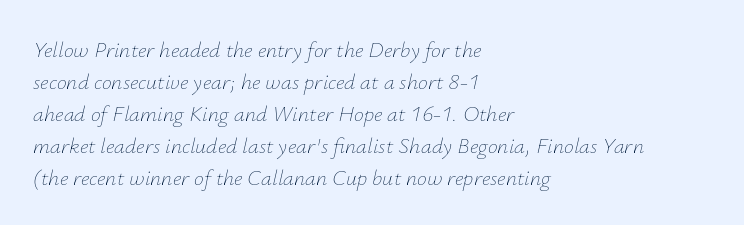
{"italic": "yes", "lean": "right", "slant_degrees": 12, "bold": "no", "underline": "no", "align": "left", "line_spacing": "normal", "line_spacing_ratio": 1.45, "letter_spacing": "normal", "letter_spacing_em": 0.0, "glyph_px": 22}
